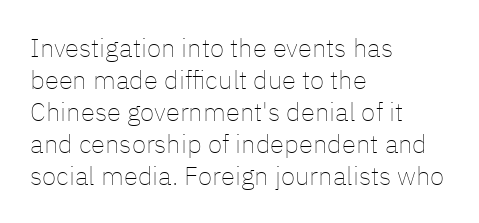
{"italic": "no", "bold": "no", "underline": "no", "align": "left", "line_spacing_ratio": 1.23, "letter_spacing": "normal", "letter_spacing_em": 0.0, "glyph_px": 26}
